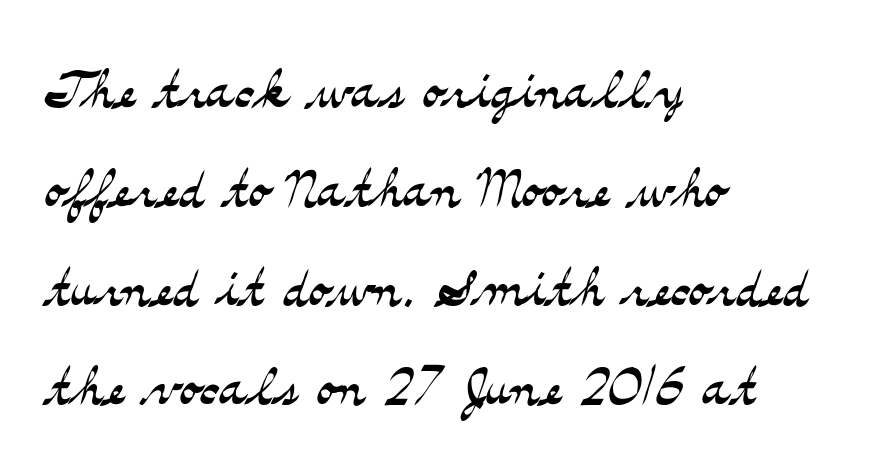
Serifs: yes, visible at the terminals of the letterforms. The lines sit at an ordinary, default distance from one another. Is this a heavy cut? Hardly; it is regular or lighter. Quick note: underline off. Is the letter spacing exaggerated? No — it looks like the ordinary default. Does the copy run flush right? No — it runs flush left.
